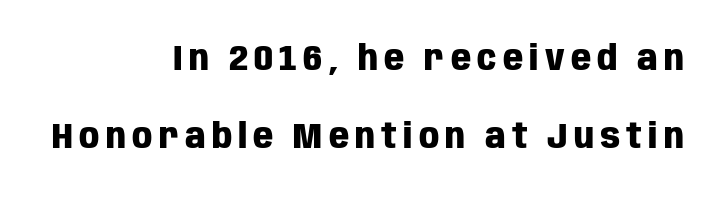
The image shows 35 px heavy, condensed sans-serif type, upright; set right-aligned, loose line spacing (2.24x), not underlined; low stroke contrast and a large x-height.
